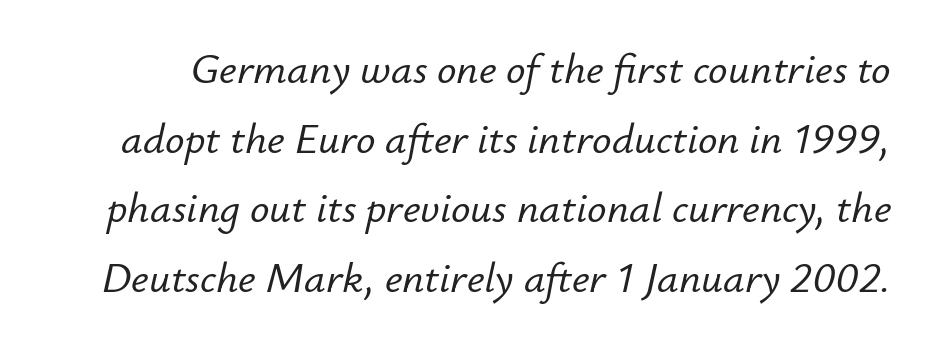
Character widths vary here, with narrow letters taking less room than wide ones. A clean baseline with only descenders dipping below it. The leading is moderate, giving the passage an even texture. Italic? Definitely — the glyphs are oblique. Compared with typical body copy, the letter spacing here is the same.
